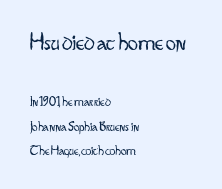
Inter-character spacing is left at the font's built-in metrics. The compositor pushed each line to the left boundary. Counters stay open thanks to moderate or lighter strokes. Is the lower block the larger one? No — the upper block carries the bigger type.
